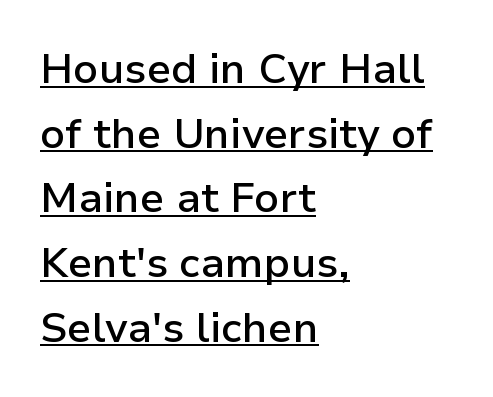
The text block is weighted toward the left margin, trailing off unevenly rightward. A typographer would call this underscored text. This is roman type, the default non-slanted kind. Normally led — the rows are evenly, conventionally spaced. A typesetter would call this zero additional tracking. Check where the strokes stop: nothing finishes them off — pure sans.
